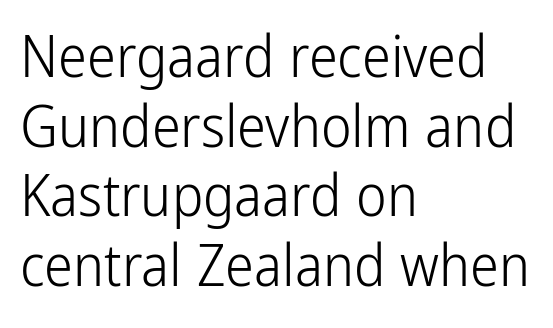
This rendering employs a face without finishing strokes, i.e., a sans-serif. Nobody drew a line under any word here. Vertical stems look standard width or narrower in stroke. Italic? Not at all — the glyphs are vertical.
